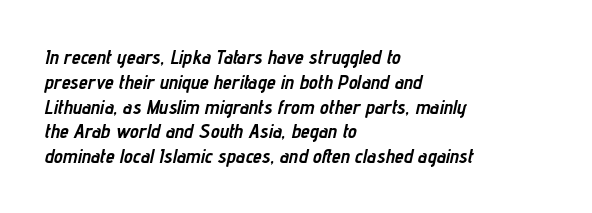
Q: Is the text bold? A: Yes.
Q: Is the text italic (slanted)? A: Yes, it leans right by about 12 degrees.
Q: Is the text underlined? A: No.
Q: How is the paragraph aligned? A: Left-aligned.
Q: Is the spacing between letters normal or unusually wide? A: Normal.
